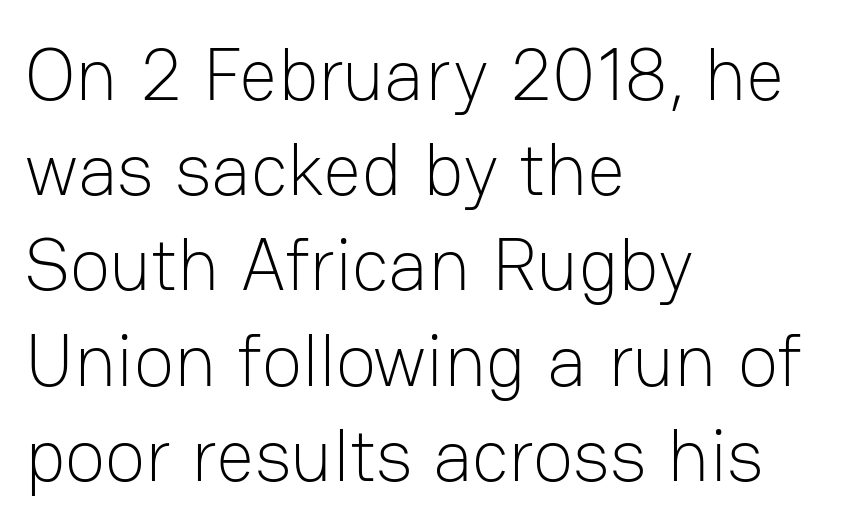
Q: Is the text bold? A: No.
Q: Is the text italic (slanted)? A: No, it is upright.
Q: Is the typeface a serif or a sans-serif typeface? A: Sans-serif.
Q: Is the text underlined? A: No.
Q: How is the paragraph aligned? A: Left-aligned.
Q: Is the spacing between letters normal or unusually wide? A: Normal.
Q: Is the spacing between lines tight, normal or loose? A: Normal.
Q: Width (condensed, normal, or wide)? A: Normal.
Q: Stroke contrast? A: Low.
Q: x-height? A: Medium.
Q: Monospaced? A: No.
